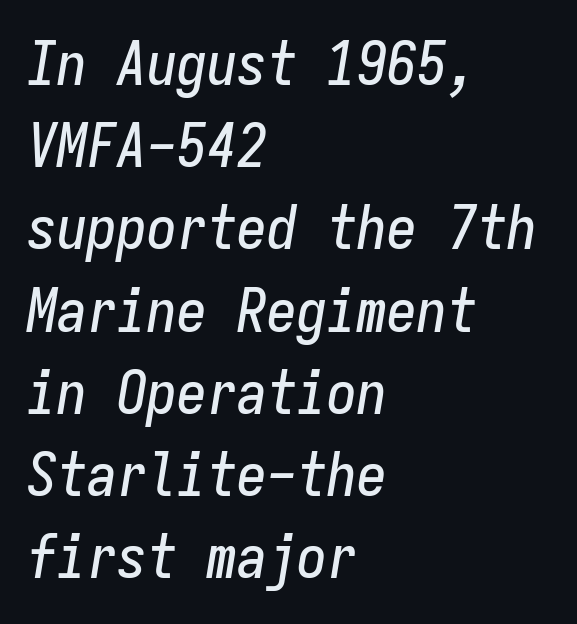
Q: Is the text italic (slanted)? A: Yes, it leans right by about 9 degrees.
Q: Is the text underlined? A: No.
Q: How is the paragraph aligned? A: Left-aligned.
Q: Is the spacing between letters normal or unusually wide? A: Normal.
Q: Is the spacing between lines tight, normal or loose? A: Normal.
Q: Width (condensed, normal, or wide)? A: Condensed.
Q: Stroke contrast? A: Low.
Q: x-height? A: Medium.
Q: Monospaced? A: Yes.
